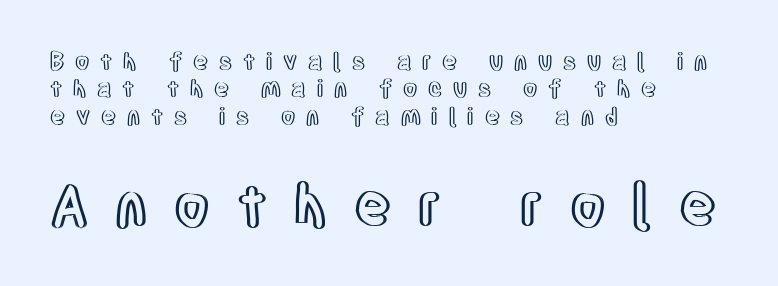
Q: Is the text italic (slanted)? A: No, it is upright.
Q: Is the text underlined? A: No.
Q: How is the paragraph aligned? A: Left-aligned.
Q: Is the spacing between letters normal or unusually wide? A: Unusually wide.
Q: Which block of text is set in a larger size, the first (top) or the second (bottom)? A: The second (bottom) one.
Q: Width (condensed, normal, or wide)? A: Condensed.
Q: x-height? A: Large.
Q: Monospaced? A: No.
